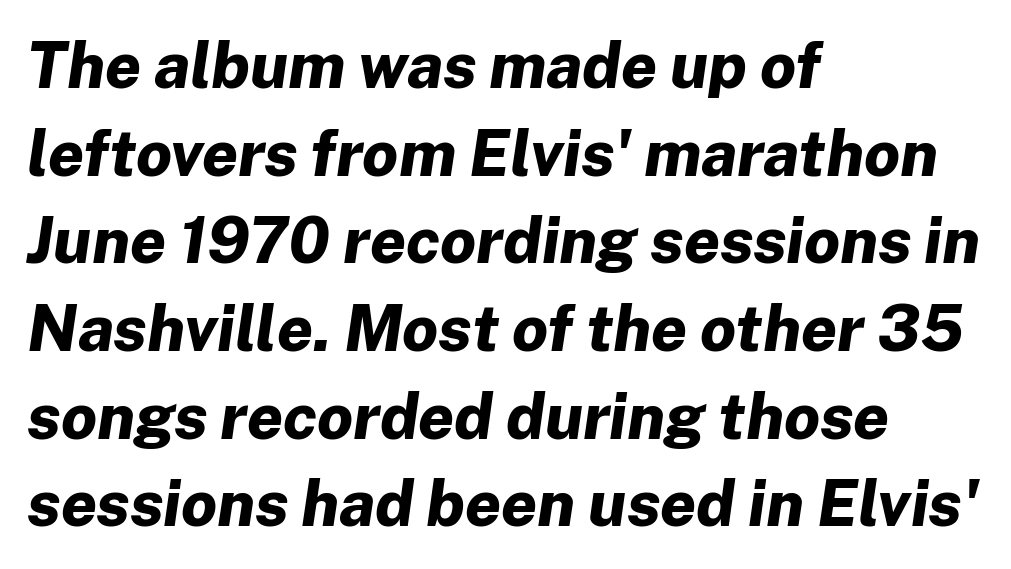
Each word holds together tightly as a unit, with standard inter-letter gaps. The compositor pushed each line to the left boundary. A typesetter would call this proportional, since set widths differ per character. A typesetter would call this leading conventional body-copy spacing. These lines were composed using italics.
